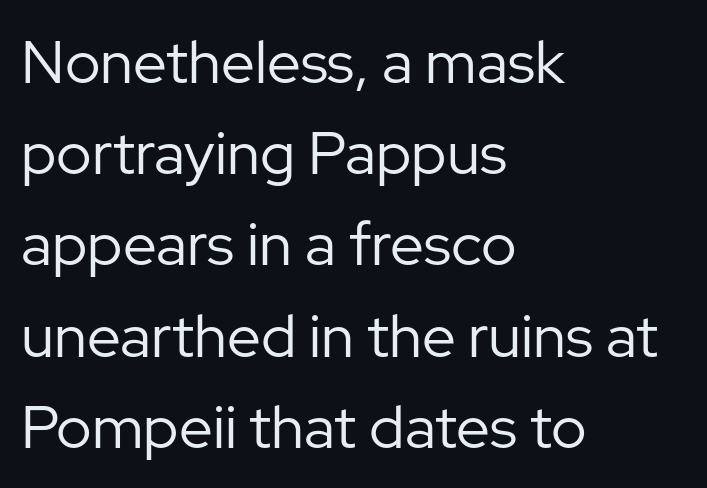
The image shows 60 px regular-weight sans-serif type, upright; set left-aligned, normal line spacing (1.52x), normal letter spacing, not underlined; low stroke contrast and a medium x-height.
